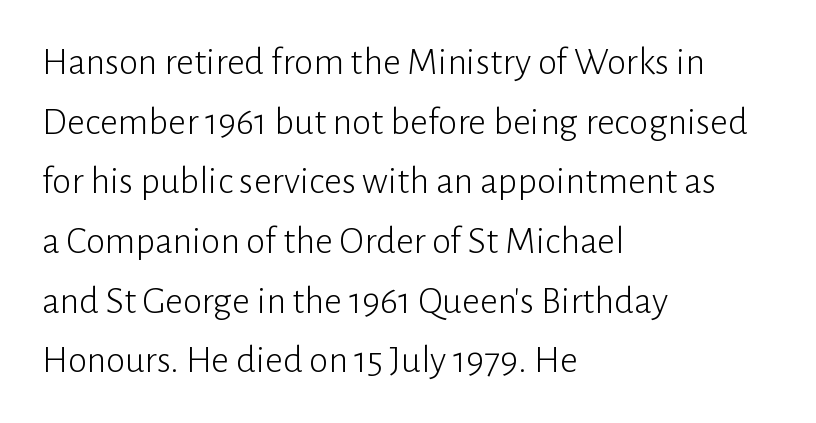
{"serif": "no", "italic": "no", "bold": "no", "weight": "light", "width": "normal", "stroke_contrast": "low", "x_height": "medium", "monospaced": "no", "underline": "no", "align": "left", "line_spacing": "normal", "line_spacing_ratio": 1.53, "letter_spacing": "normal", "letter_spacing_em": 0.0, "glyph_px": 39}
